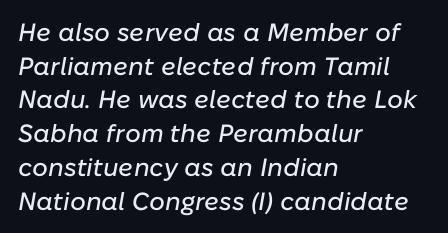
These lines keep a tight, regular rhythm from letter to letter. Horizontal bands of white between lines are of average thickness. The specimen reads as italic at a glance. This rendering uses left alignment, leaving the right contour irregular. The words here are not underlined.
